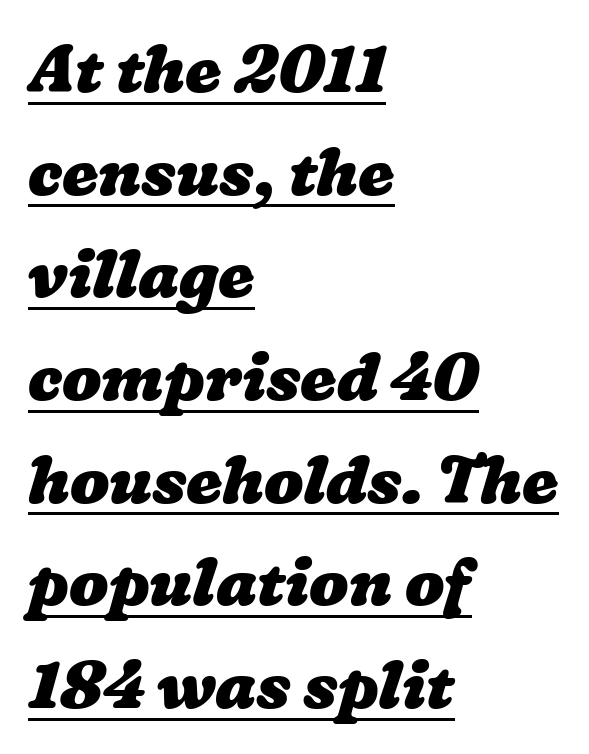
{"bold": "yes", "weight": "heavy", "width": "wide", "stroke_contrast": "low", "x_height": "medium", "monospaced": "no", "underline": "yes", "align": "left", "line_spacing": "normal", "line_spacing_ratio": 1.58, "letter_spacing": "normal", "letter_spacing_em": 0.0, "glyph_px": 65}
